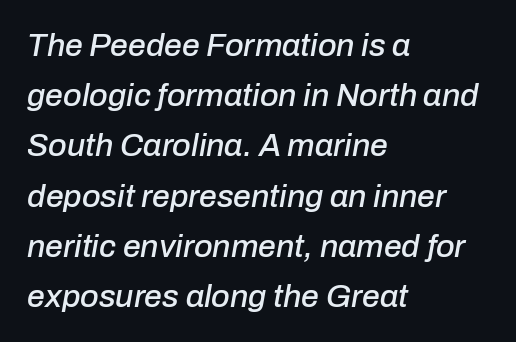
The image shows 32 px text type, italic (leaning right); set left-aligned, normal line spacing (1.57x), normal letter spacing, not underlined; low stroke contrast and a medium x-height.
